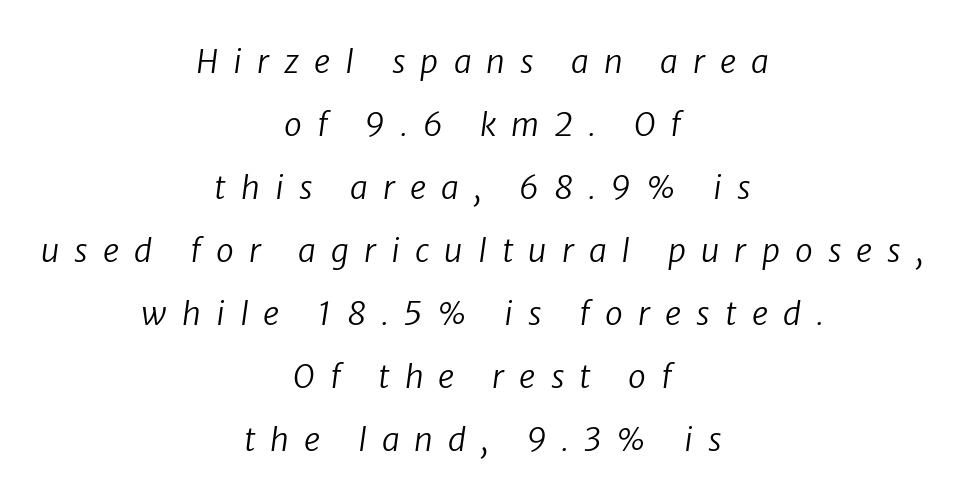
The image shows 32 px regular-weight sans-serif type; set centered, loose line spacing (1.97x), unusually wide letter spacing (+0.47 em), not underlined; low stroke contrast and a medium x-height.
